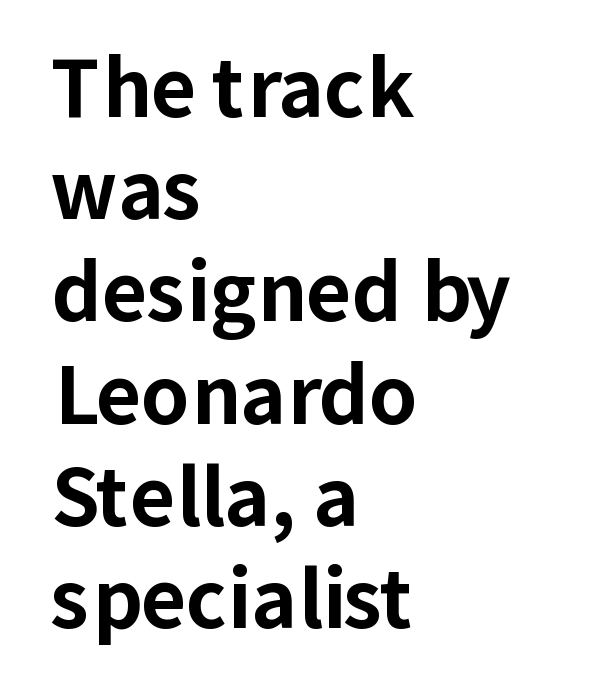
The image shows 78 px bold sans-serif type, upright; set left-aligned, normal line spacing (1.31x), normal letter spacing, not underlined; low stroke contrast and a medium x-height.
